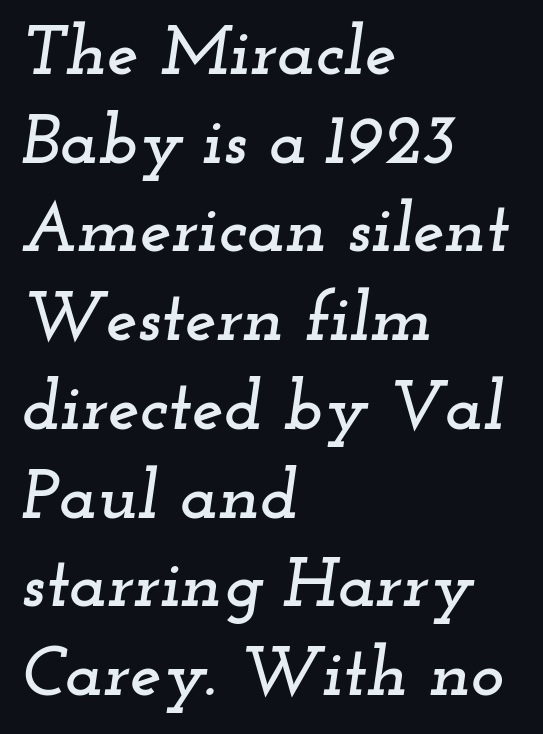
Just letters on the line, the space beneath them empty. The lines are quadded left. Observe the lean: these are italic letterforms. Honestly, the row spacing looks completely unremarkable. Honestly, the letter spacing is just normal — you wouldn't notice it.
